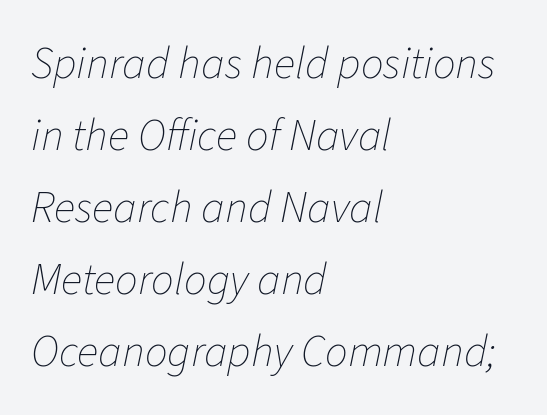
Q: Is the text bold? A: No.
Q: Is the text italic (slanted)? A: Yes, it leans right by about 11 degrees.
Q: Is the text underlined? A: No.
Q: How is the paragraph aligned? A: Left-aligned.
Q: Is the spacing between letters normal or unusually wide? A: Normal.
Q: Is the spacing between lines tight, normal or loose? A: Normal.
Q: Width (condensed, normal, or wide)? A: Normal.
Q: Stroke contrast? A: Low.
Q: x-height? A: Medium.
Q: Monospaced? A: No.
